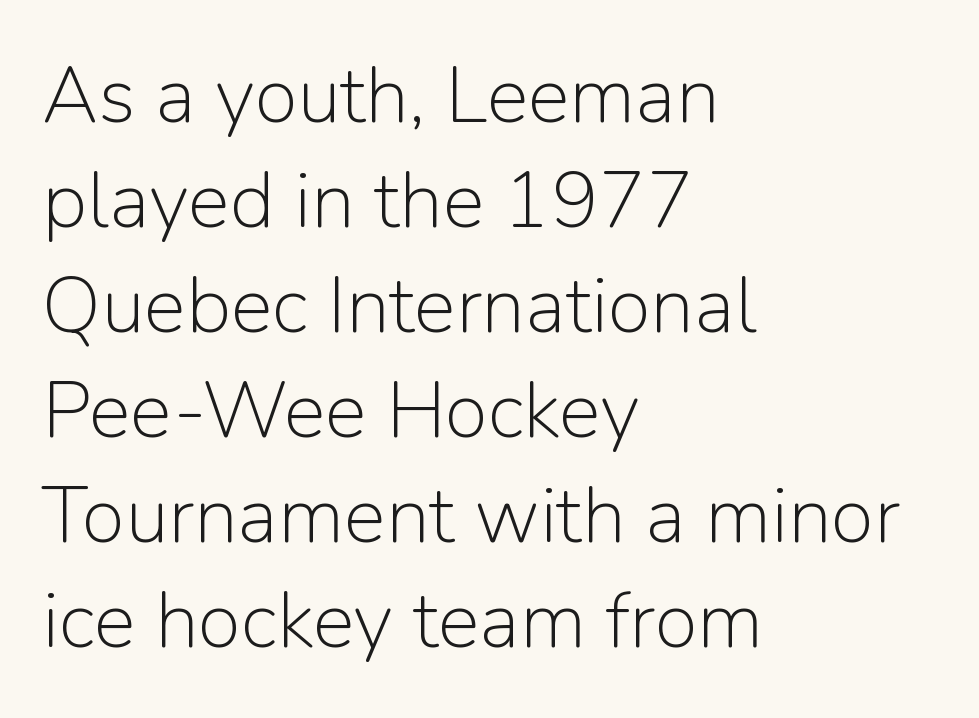
Q: Is the text bold? A: No.
Q: Is the text italic (slanted)? A: No, it is upright.
Q: Is the typeface a serif or a sans-serif typeface? A: Sans-serif.
Q: Is the text underlined? A: No.
Q: How is the paragraph aligned? A: Left-aligned.
Q: Is the spacing between letters normal or unusually wide? A: Normal.
Q: Is the spacing between lines tight, normal or loose? A: Normal.
Q: Width (condensed, normal, or wide)? A: Normal.
Q: Stroke contrast? A: Low.
Q: x-height? A: Medium.
Q: Monospaced? A: No.
